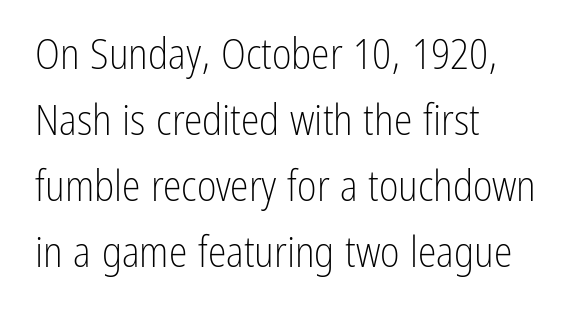
Q: Is the text bold? A: No.
Q: Is the text italic (slanted)? A: No, it is upright.
Q: Is the typeface a serif or a sans-serif typeface? A: Sans-serif.
Q: Is the text underlined? A: No.
Q: How is the paragraph aligned? A: Left-aligned.
Q: Is the spacing between letters normal or unusually wide? A: Normal.
Q: Is the spacing between lines tight, normal or loose? A: Normal.
Q: Width (condensed, normal, or wide)? A: Condensed.
Q: Stroke contrast? A: Low.
Q: x-height? A: Medium.
Q: Monospaced? A: No.
